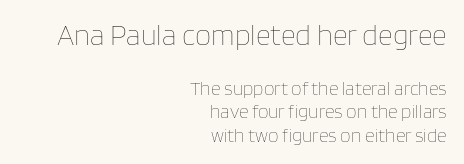
Q: Is the text bold? A: No.
Q: Is the text italic (slanted)? A: No, it is upright.
Q: Is the text underlined? A: No.
Q: How is the paragraph aligned? A: Right-aligned.
Q: Is the spacing between letters normal or unusually wide? A: Normal.
Q: Which block of text is set in a larger size, the first (top) or the second (bottom)? A: The first (top) one.
Q: Width (condensed, normal, or wide)? A: Normal.
Q: Stroke contrast? A: Low.
Q: x-height? A: Large.
Q: Monospaced? A: No.
